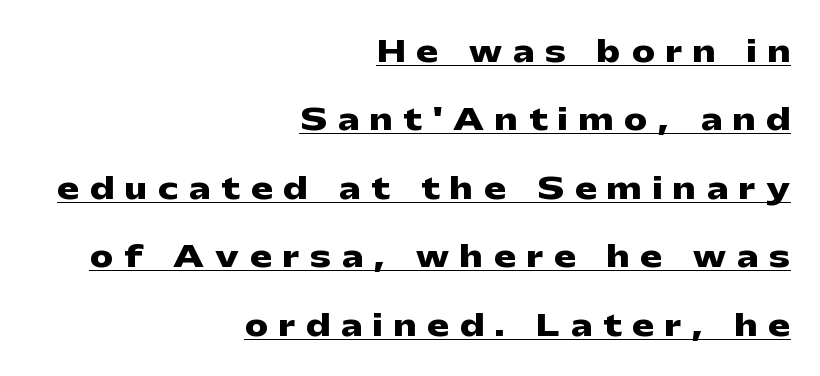
The rag falls on the left side of this text block. Looks like regular typesetting: each glyph gets only the width it needs. Bold? Absolutely — the strokes are thick and heavy. Compared with typical paragraphs, the rows here are farther apart. This is underlined copy, the kind a proofreader might mark for attention.
